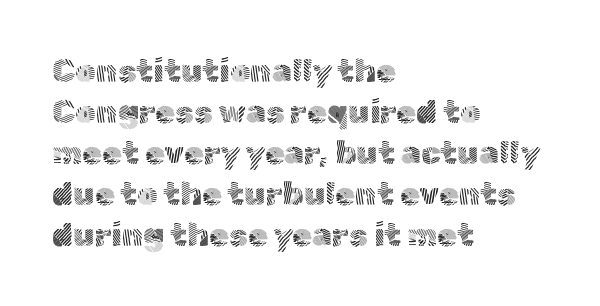
Q: Is the text bold? A: No.
Q: Is the text italic (slanted)? A: No, it is upright.
Q: Is the typeface a serif or a sans-serif typeface? A: Sans-serif.
Q: Is the text underlined? A: No.
Q: How is the paragraph aligned? A: Left-aligned.
Q: Is the spacing between letters normal or unusually wide? A: Normal.
Q: Is the spacing between lines tight, normal or loose? A: Normal.
Q: Width (condensed, normal, or wide)? A: Normal.
Q: x-height? A: Medium.
Q: Monospaced? A: No.
